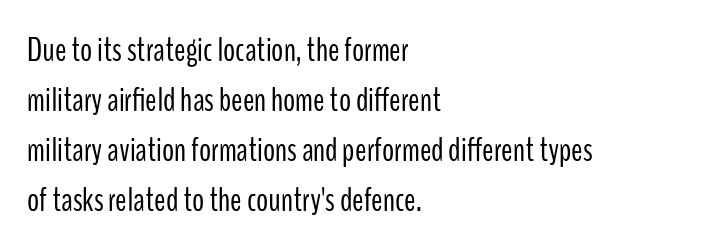
{"serif": "no", "italic": "no", "bold": "no", "weight": "light", "width": "condensed", "stroke_contrast": "low", "x_height": "medium", "monospaced": "no", "underline": "no", "align": "left", "line_spacing": "normal", "line_spacing_ratio": 1.47, "letter_spacing": "normal", "letter_spacing_em": 0.0, "glyph_px": 34}
